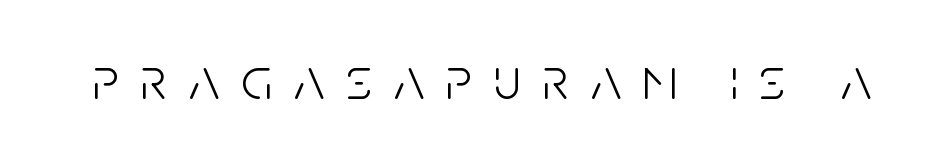
The area under the type is left untouched. Letter spacing: wide. The strokes are not fattened; the text isn't bold. This is roman type, the default non-slanted kind. Each letter's strokes conclude bluntly, with no projecting serifs.
